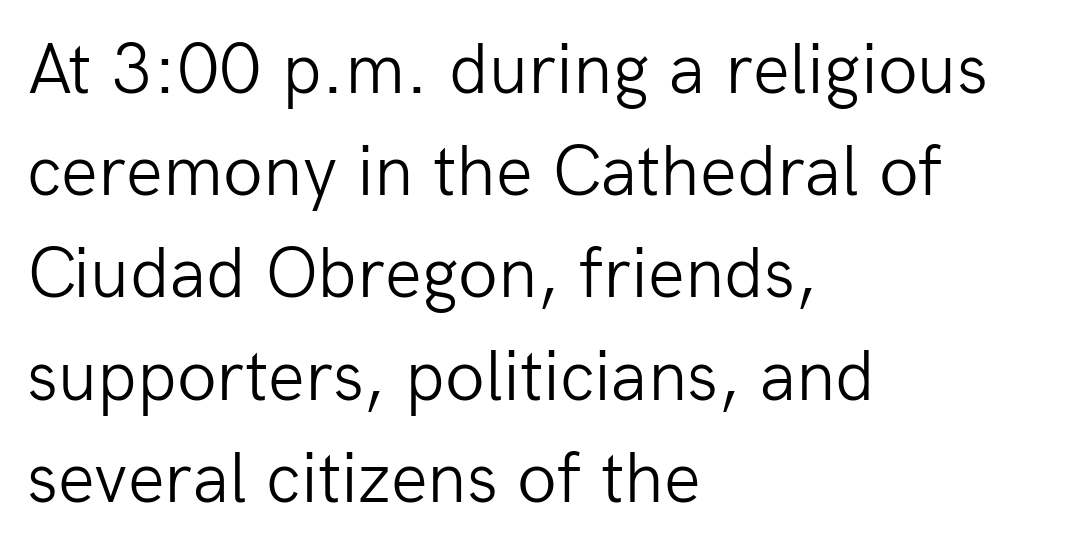
Horizontally, the lines are justified to the leading edge only. Character widths vary here, with narrow letters taking less room than wide ones. Unlike a traditional serif, this face leaves its strokes unadorned. Is the stroke heavy? The answer is a plain regular-or-lighter. How are the letters spaced? Ordinarily, with no added tracking.
